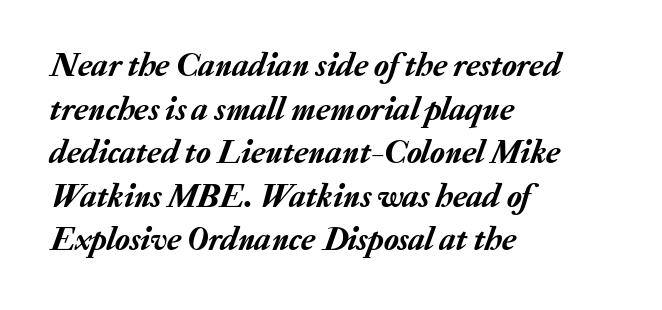
Q: Is the text italic (slanted)? A: Yes, it leans right by about 20 degrees.
Q: Is the text underlined? A: No.
Q: How is the paragraph aligned? A: Left-aligned.
Q: Is the spacing between letters normal or unusually wide? A: Normal.
Q: Is the spacing between lines tight, normal or loose? A: Normal.
Q: Width (condensed, normal, or wide)? A: Normal.
Q: Stroke contrast? A: Low.
Q: x-height? A: Medium.
Q: Monospaced? A: No.
